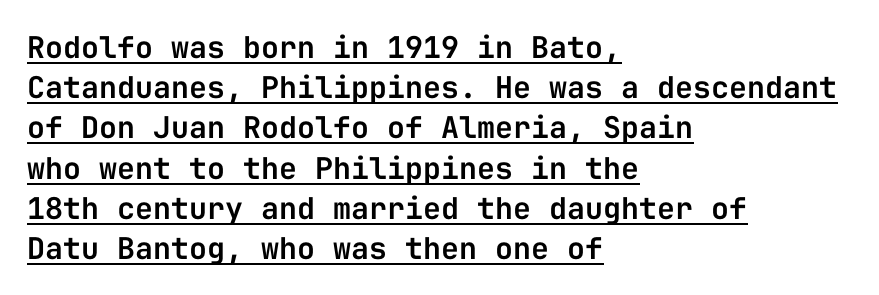
Q: Is the text italic (slanted)? A: No, it is upright.
Q: Is the typeface a serif or a sans-serif typeface? A: Sans-serif.
Q: Is the text underlined? A: Yes.
Q: How is the paragraph aligned? A: Left-aligned.
Q: Is the spacing between letters normal or unusually wide? A: Normal.
Q: Is the spacing between lines tight, normal or loose? A: Normal.
Q: Width (condensed, normal, or wide)? A: Normal.
Q: Stroke contrast? A: Low.
Q: x-height? A: Medium.
Q: Monospaced? A: Yes.
